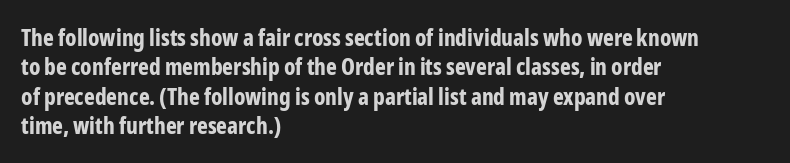
The image shows 23 px bold type, upright; set left-aligned, normal line spacing (1.28x), normal letter spacing, not underlined.
